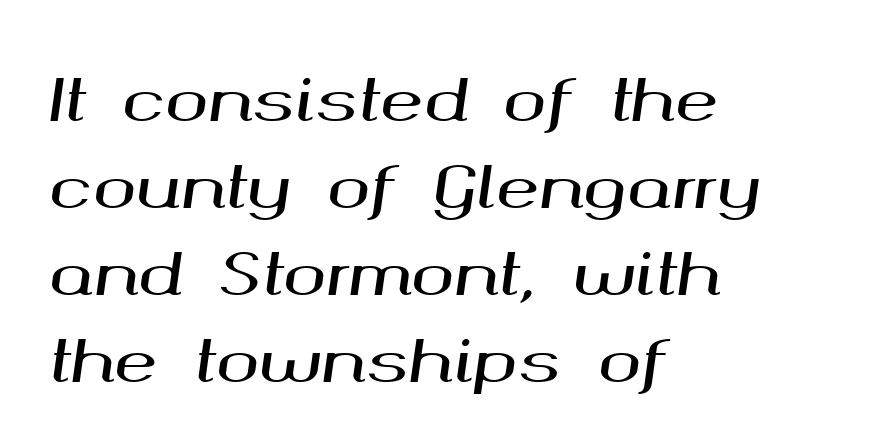
The image shows 58 px wide type, italic (leaning right); set left-aligned, normal line spacing (1.5x), normal letter spacing, not underlined; medium stroke contrast and a medium x-height.
